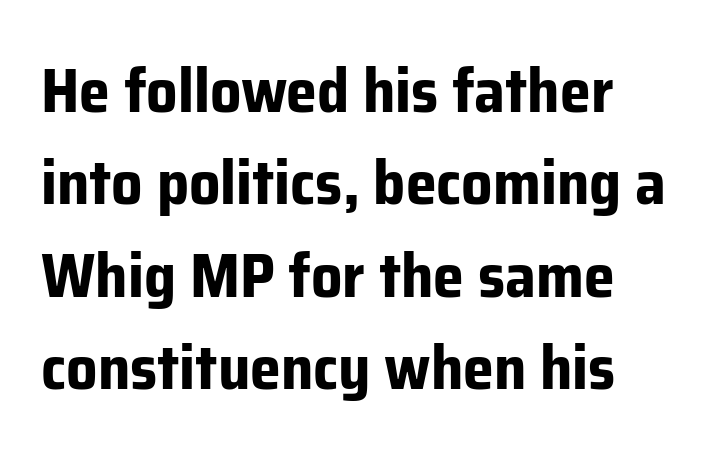
The image shows 62 px bold sans-serif type, upright; set left-aligned, normal line spacing (1.49x), normal letter spacing, not underlined; low stroke contrast and a medium x-height.
